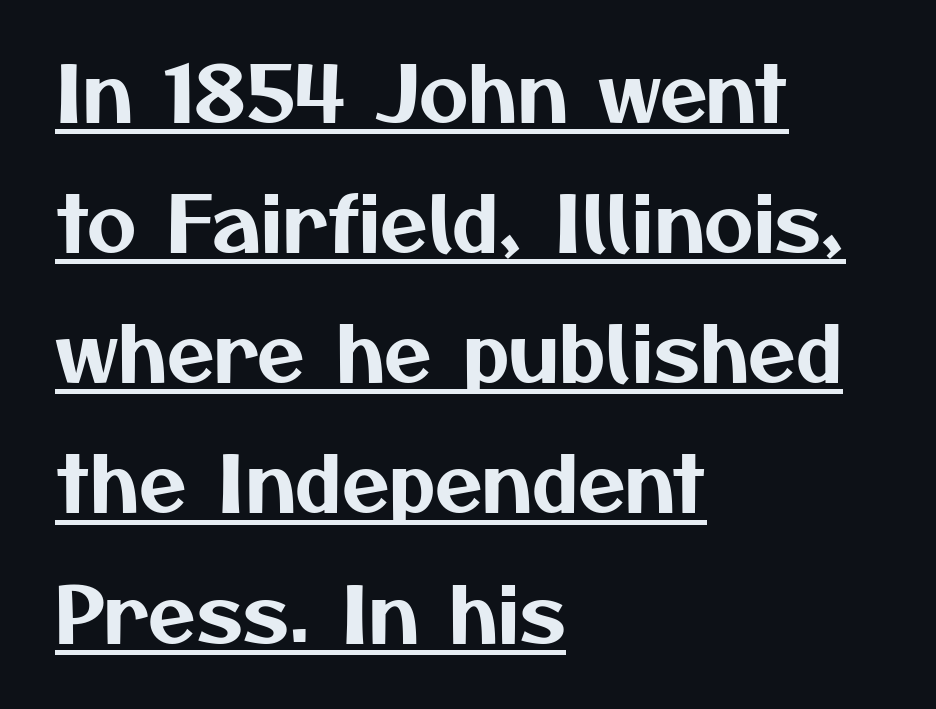
{"serif": "no", "width": "normal", "stroke_contrast": "medium", "x_height": "medium", "monospaced": "no", "underline": "yes", "align": "left", "line_spacing": "normal", "line_spacing_ratio": 1.69, "letter_spacing": "normal", "letter_spacing_em": 0.0, "glyph_px": 77}
